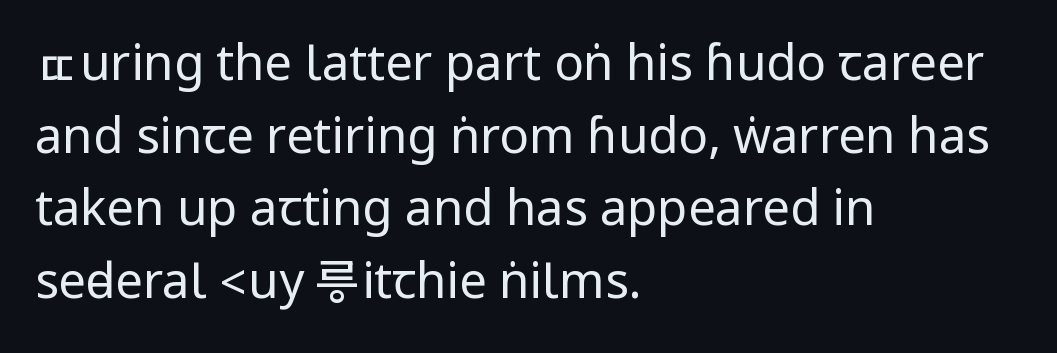
{"serif": "no", "italic": "no", "bold": "no", "weight": "regular", "width": "condensed", "stroke_contrast": "low", "underline": "no", "align": "left", "line_spacing": "normal", "line_spacing_ratio": 1.48, "letter_spacing": "normal", "letter_spacing_em": 0.0, "glyph_px": 49}
